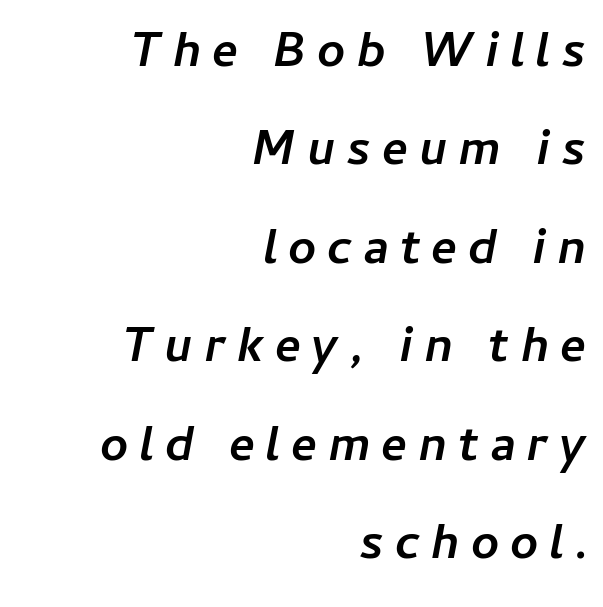
The rendering inserts visible extra space after every character. Here the designer chose a conventional face with non-uniform glyph widths. These lines stand farther apart than default settings would place them. The paragraph has a hard right edge and a soft left edge.
